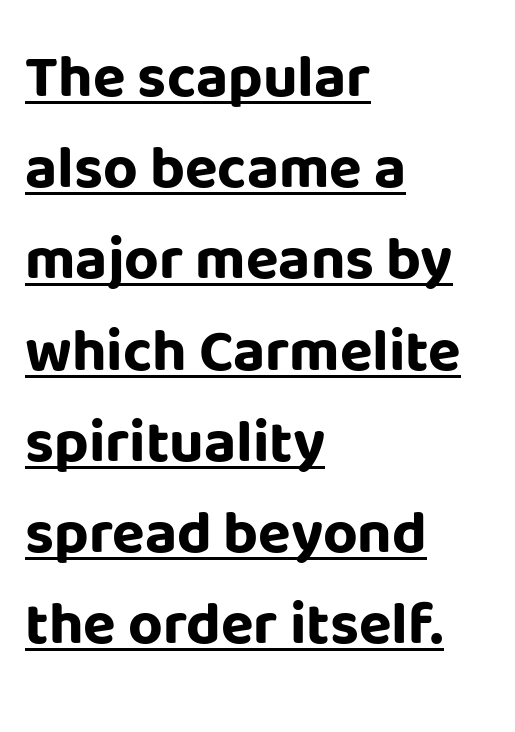
Q: Is the text bold? A: Yes.
Q: Is the text italic (slanted)? A: No, it is upright.
Q: Is the typeface a serif or a sans-serif typeface? A: Sans-serif.
Q: Is the text underlined? A: Yes.
Q: How is the paragraph aligned? A: Left-aligned.
Q: Is the spacing between letters normal or unusually wide? A: Normal.
Q: Is the spacing between lines tight, normal or loose? A: Normal.
Q: Width (condensed, normal, or wide)? A: Normal.
Q: Stroke contrast? A: Low.
Q: x-height? A: Large.
Q: Monospaced? A: No.
